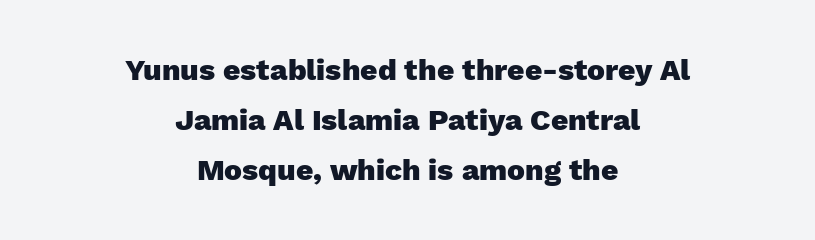
{"serif": "no", "italic": "no", "bold": "yes", "weight": "heavy", "width": "normal", "stroke_contrast": "low", "x_height": "medium", "monospaced": "no", "underline": "no", "align": "center", "line_spacing": "normal", "line_spacing_ratio": 1.66, "letter_spacing": "normal", "letter_spacing_em": 0.0, "glyph_px": 30}
